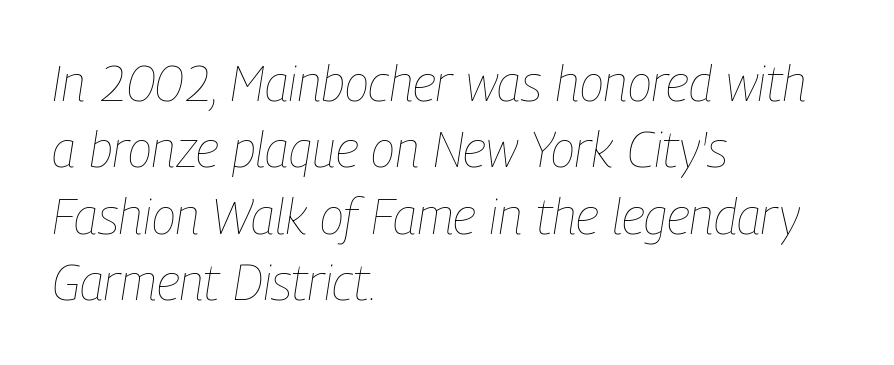
The image shows 50 px thin, condensed type, italic (leaning right); set left-aligned, normal line spacing (1.33x), normal letter spacing, not underlined; low stroke contrast and a medium x-height.
